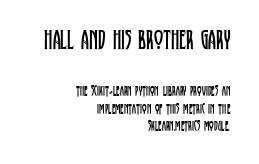
{"serif": "yes", "italic": "no", "bold": "no", "weight": "regular", "width": "condensed", "stroke_contrast": "low", "x_height": "large", "monospaced": "no", "underline": "no", "align": "right", "line_spacing": "normal", "line_spacing_ratio": 1.25, "letter_spacing": "normal", "letter_spacing_em": 0.0, "larger_block": "first", "size_ratio": 2.0, "glyph_px": 28}
